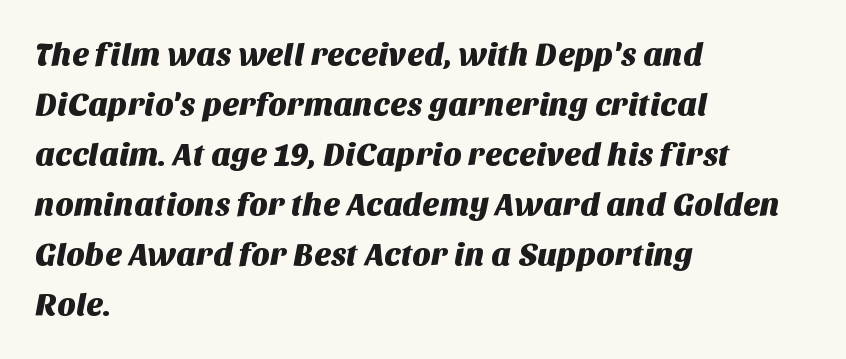
What's the leading like? Ordinary, nothing unusual. This sample uses a sans-serif face. There is no visible air inserted between adjacent glyphs. No word sits above an underline. The typesetter chose a ragged-right arrangement here. Here the designer chose a conventional face with non-uniform glyph widths.
